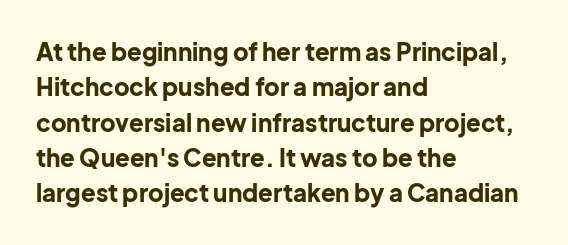
{"italic": "no", "bold": "yes", "underline": "no", "align": "left", "line_spacing": "normal", "line_spacing_ratio": 1.47, "letter_spacing": "normal", "letter_spacing_em": 0.0, "glyph_px": 24}
